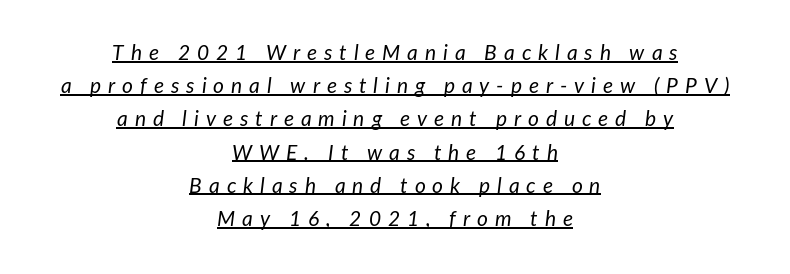
Is the stroke heavy? The answer is a plain regular-or-lighter. In terms of letterspacing, this is a distinctly airy, spread setting. A typesetter would call this leading conventional body-copy spacing. The setting favours the middle, as headings and verse often do. Does a line run under the words? Yes, clearly.
